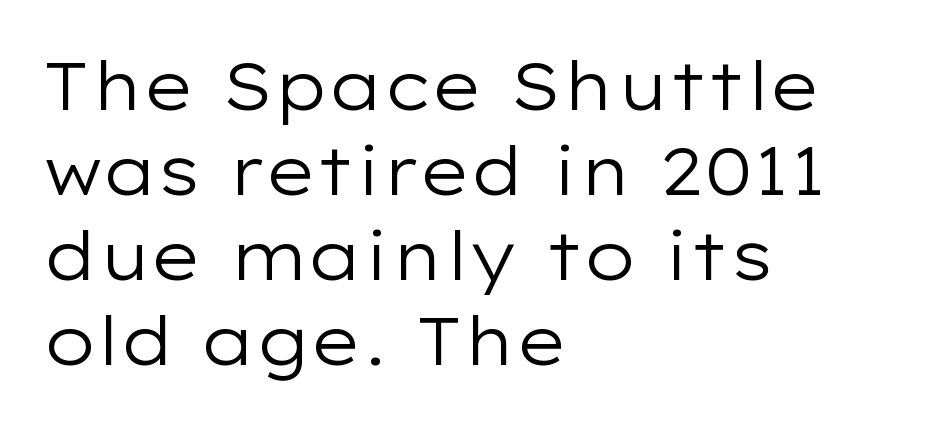
The image shows 67 px regular-weight, wide sans-serif type, upright; set left-aligned, normal line spacing (1.27x), normal letter spacing, not underlined; low stroke contrast and a medium x-height.
